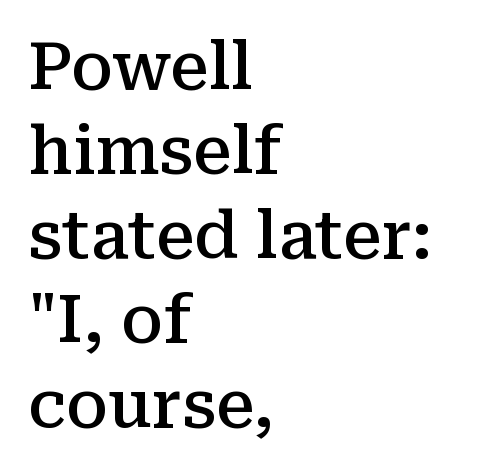
The rendering uses natural spacing where letterforms have individual widths. The space between consecutive lines is moderate. Upright lettering throughout. Unmarked baselines from the first word to the last.
